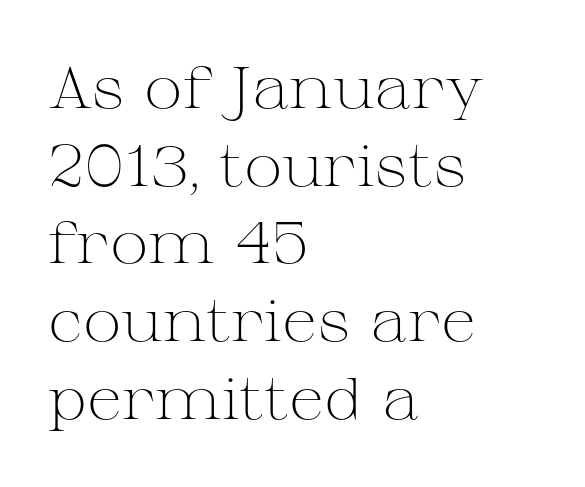
The image shows 58 px light, wide serif type, upright; set left-aligned, normal line spacing (1.34x), normal letter spacing, not underlined; medium stroke contrast and a medium x-height.
